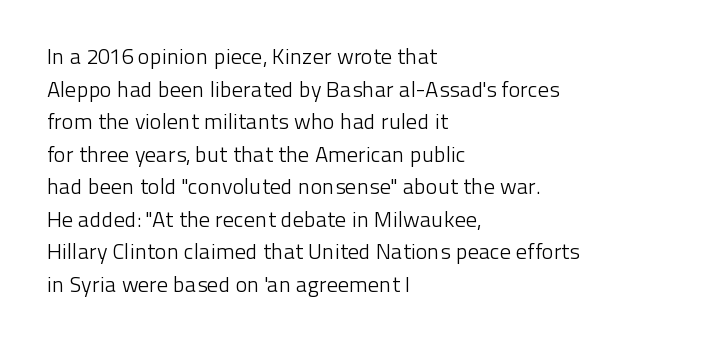
Q: Is the text bold? A: No.
Q: Is the text italic (slanted)? A: No, it is upright.
Q: Is the text underlined? A: No.
Q: How is the paragraph aligned? A: Left-aligned.
Q: Is the spacing between letters normal or unusually wide? A: Normal.
Q: Is the spacing between lines tight, normal or loose? A: Normal.
